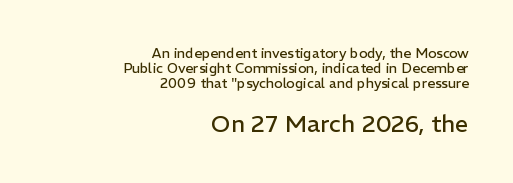
The rag falls on the left side of this text block. Is there any slant? The stems are plumb. Only glyphs here, with clear space below each row. Default kerning and tracking; the words read as compact shapes.
